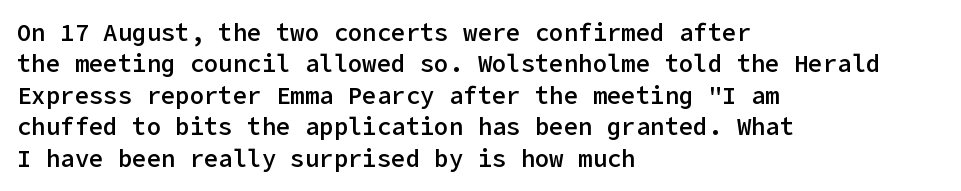
Students, this is semibold: more ink than regular, less than bold. Descender tails drop into unmarked territory. Reading down the block, your eye returns to a fixed left position each line. Do the letters lean? They stand straight. The space between consecutive lines is moderate.
